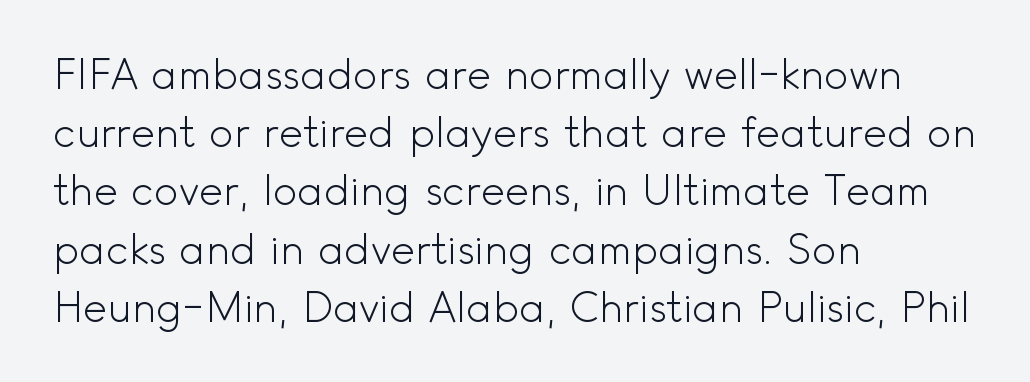
Q: Is the text bold? A: No.
Q: Is the text italic (slanted)? A: No, it is upright.
Q: Is the typeface a serif or a sans-serif typeface? A: Sans-serif.
Q: Is the text underlined? A: No.
Q: How is the paragraph aligned? A: Left-aligned.
Q: Is the spacing between letters normal or unusually wide? A: Normal.
Q: Is the spacing between lines tight, normal or loose? A: Normal.
Q: Width (condensed, normal, or wide)? A: Normal.
Q: x-height? A: Small.
Q: Monospaced? A: No.
